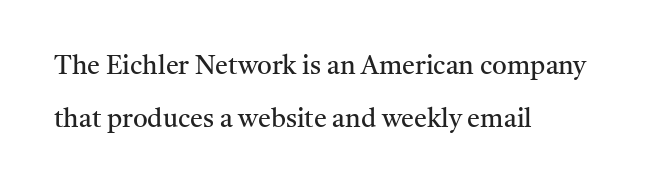
{"italic": "no", "bold": "no", "underline": "no", "align": "left", "line_spacing": "loose", "line_spacing_ratio": 2.03, "letter_spacing": "normal", "letter_spacing_em": 0.0, "glyph_px": 26}
